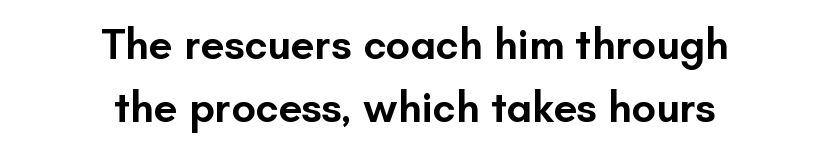
{"serif": "no", "italic": "no", "bold": "semi", "weight": "semibold", "width": "normal", "stroke_contrast": "low", "x_height": "small", "monospaced": "no", "underline": "no", "align": "center", "line_spacing": "normal", "line_spacing_ratio": 1.46, "letter_spacing": "normal", "letter_spacing_em": 0.0, "glyph_px": 43}
